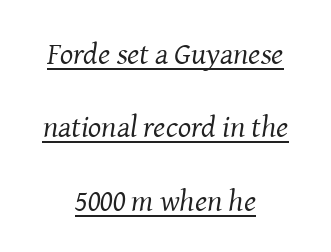
The image shows 31 px regular-weight serif type, italic (leaning right); set centered, loose line spacing (2.37x), normal letter spacing, underlined; medium stroke contrast and a medium x-height.
